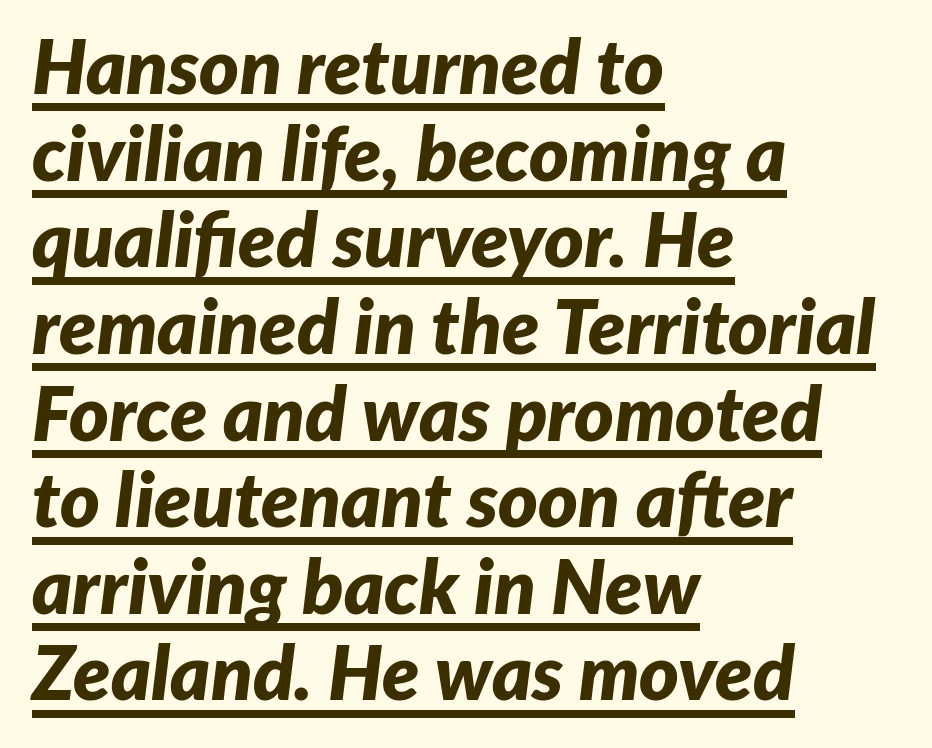
The image shows 76 px bold type, italic (leaning right); set left-aligned, tight line spacing (1.14x), normal letter spacing, underlined; low stroke contrast and a medium x-height.
